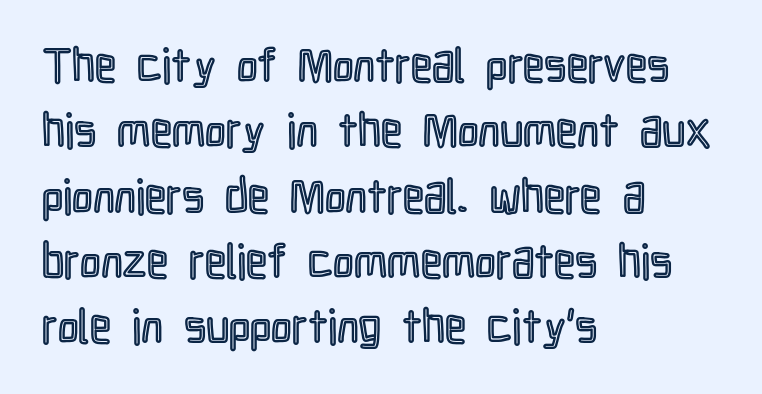
{"italic": "no", "width": "condensed", "x_height": "medium", "monospaced": "no", "underline": "no", "align": "left", "line_spacing": "normal", "line_spacing_ratio": 1.39, "letter_spacing": "normal", "letter_spacing_em": 0.0, "glyph_px": 47}
